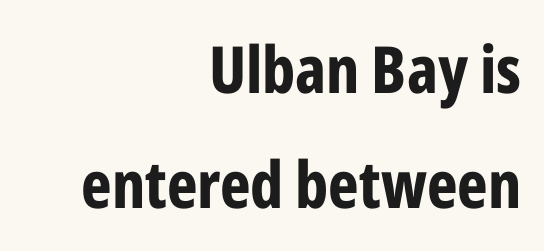
Has an underline been added? It has not. The font is running at its bold setting. Nope, no serifs anywhere on these letters. The lines are quadded right. Characters remain perfectly vertical along every line.
